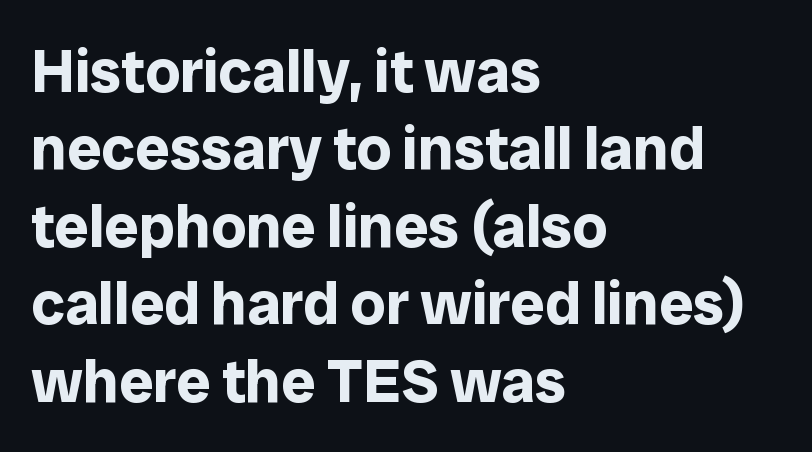
The image shows 61 px bold sans-serif type, upright; set left-aligned, normal line spacing (1.27x), normal letter spacing, not underlined; low stroke contrast and a medium x-height.
